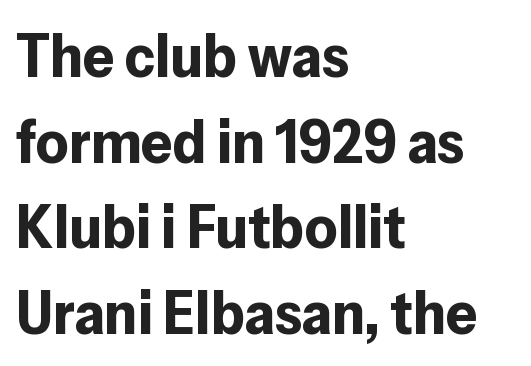
Q: Is the text bold? A: Yes.
Q: Is the text italic (slanted)? A: No, it is upright.
Q: Is the typeface a serif or a sans-serif typeface? A: Sans-serif.
Q: Is the text underlined? A: No.
Q: How is the paragraph aligned? A: Left-aligned.
Q: Is the spacing between letters normal or unusually wide? A: Normal.
Q: Is the spacing between lines tight, normal or loose? A: Normal.
Q: Width (condensed, normal, or wide)? A: Normal.
Q: Stroke contrast? A: Low.
Q: x-height? A: Medium.
Q: Monospaced? A: No.
